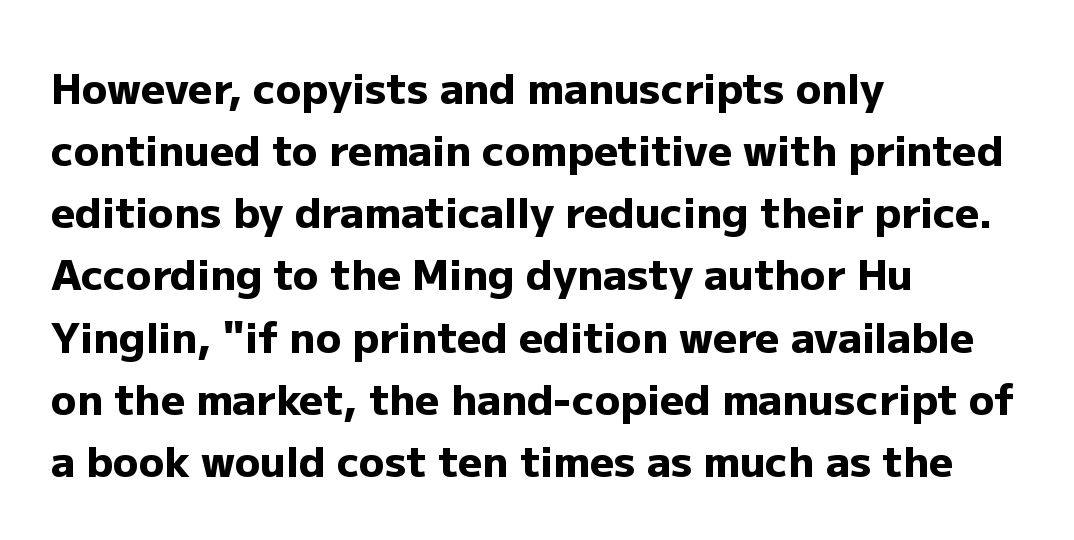
Q: Is the text bold? A: Yes.
Q: Is the text italic (slanted)? A: No, it is upright.
Q: Is the typeface a serif or a sans-serif typeface? A: Sans-serif.
Q: Is the text underlined? A: No.
Q: How is the paragraph aligned? A: Left-aligned.
Q: Is the spacing between letters normal or unusually wide? A: Normal.
Q: Is the spacing between lines tight, normal or loose? A: Normal.
Q: Width (condensed, normal, or wide)? A: Normal.
Q: Stroke contrast? A: Low.
Q: x-height? A: Medium.
Q: Monospaced? A: No.
